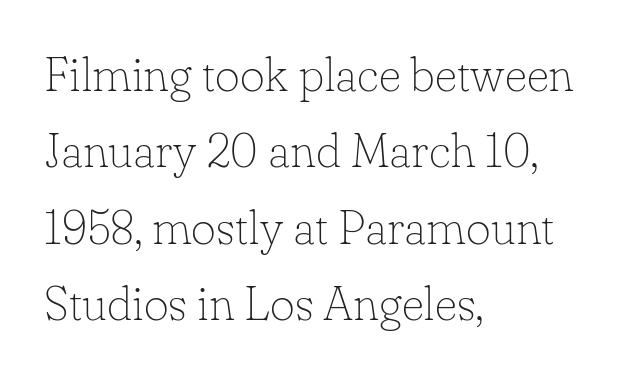
{"serif": "yes", "italic": "no", "bold": "no", "weight": "thin", "width": "normal", "stroke_contrast": "low", "x_height": "small", "monospaced": "no", "underline": "no", "align": "left", "line_spacing": "normal", "line_spacing_ratio": 1.59, "letter_spacing": "normal", "letter_spacing_em": 0.0, "glyph_px": 48}
